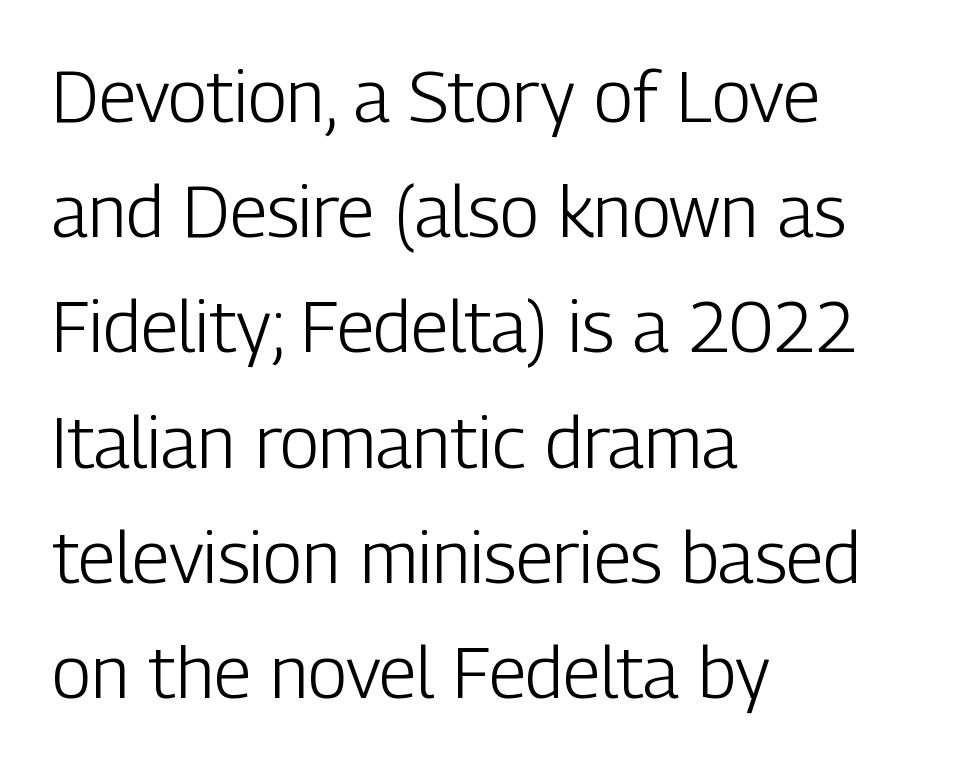
How are the letters spaced? Ordinarily, with no added tracking. Do the letters lean? They stand straight. A quiet, ordinary-to-light weight characterises the typeface. If you measured baseline to baseline, you'd find a middling distance.
